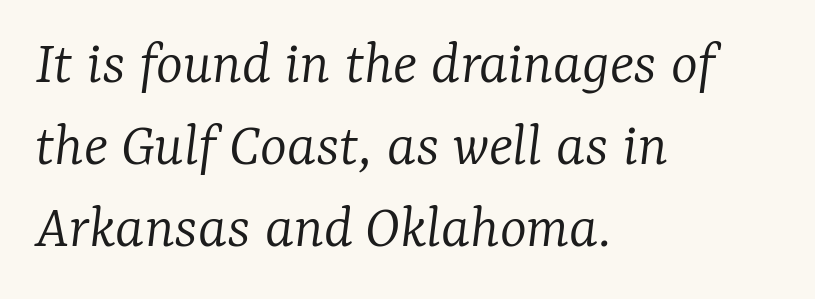
Q: Is the text bold? A: No.
Q: Is the text italic (slanted)? A: Yes, it leans right by about 7 degrees.
Q: Is the typeface a serif or a sans-serif typeface? A: Serif.
Q: Is the text underlined? A: No.
Q: How is the paragraph aligned? A: Left-aligned.
Q: Is the spacing between letters normal or unusually wide? A: Normal.
Q: Is the spacing between lines tight, normal or loose? A: Normal.
Q: Width (condensed, normal, or wide)? A: Normal.
Q: Stroke contrast? A: Low.
Q: x-height? A: Medium.
Q: Monospaced? A: No.
